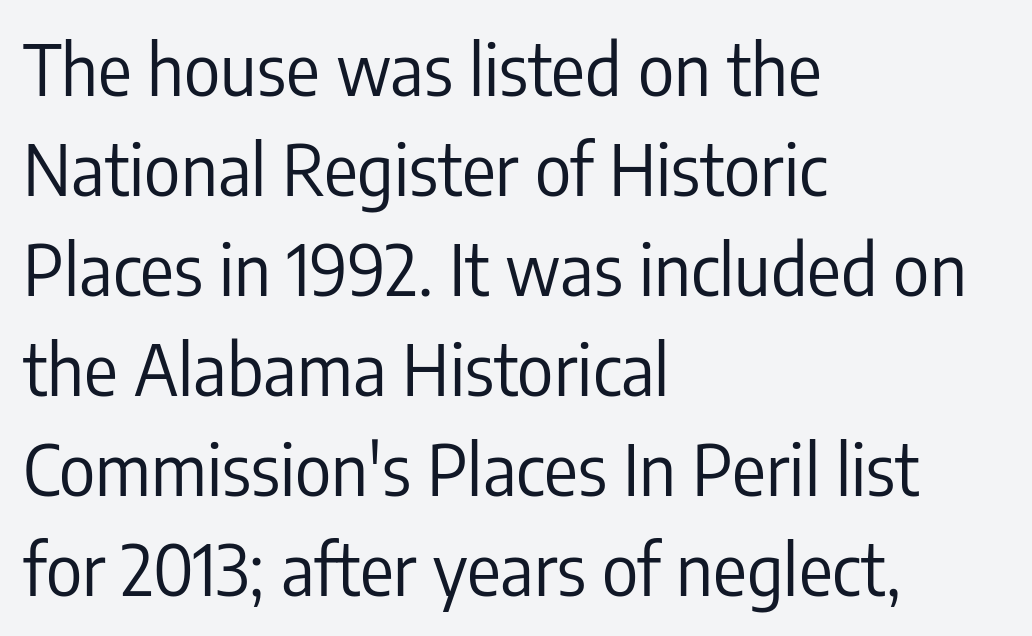
Compared with a centered layout, this one pins lines to the left instead. The leading is moderate, giving the passage an even texture. The rendering keeps characters at their native spacing. The type sits square on the baseline with zero lean. Nothing heavy about these letters — not bold at all. The specimen omits any rule beneath the text block's lines.
